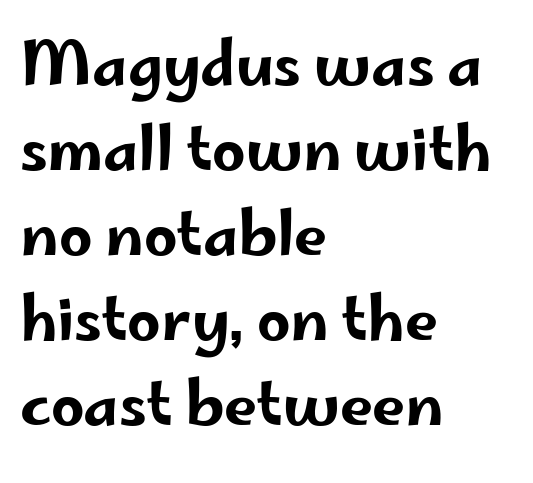
{"serif": "no", "italic": "no", "width": "wide", "stroke_contrast": "low", "x_height": "small", "monospaced": "no", "underline": "no", "align": "left", "line_spacing": "normal", "line_spacing_ratio": 1.44, "letter_spacing": "normal", "letter_spacing_em": 0.0, "glyph_px": 59}
